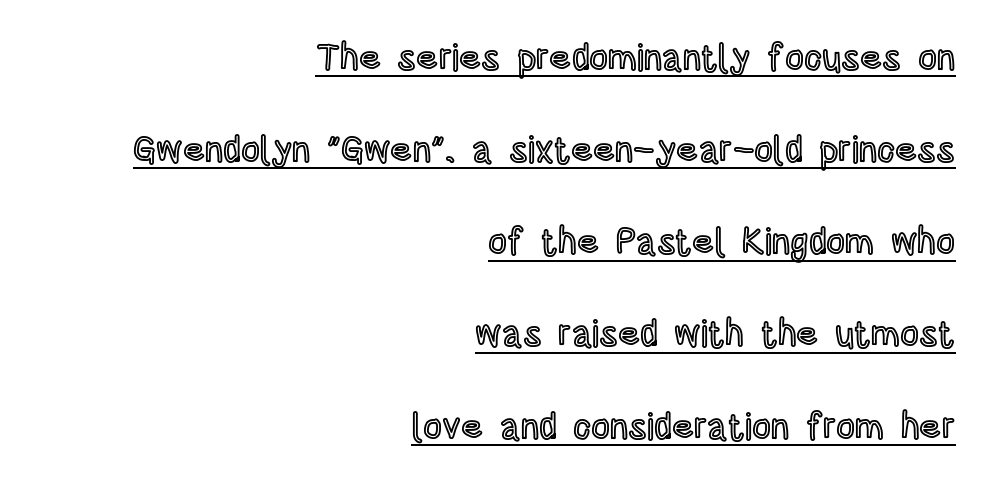
Loosely led — the rows are spread out. Is the block centered? No — it sits flush against the right margin. A typesetter would call this zero additional tracking. Character widths vary here, with narrow letters taking less room than wide ones.
